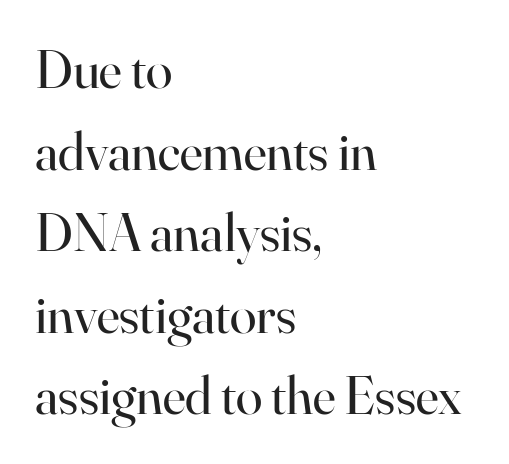
{"serif": "yes", "italic": "no", "bold": "no", "weight": "regular", "width": "normal", "stroke_contrast": "high", "x_height": "small", "monospaced": "no", "underline": "no", "align": "left", "line_spacing": "normal", "line_spacing_ratio": 1.51, "letter_spacing": "normal", "letter_spacing_em": 0.0, "glyph_px": 54}
